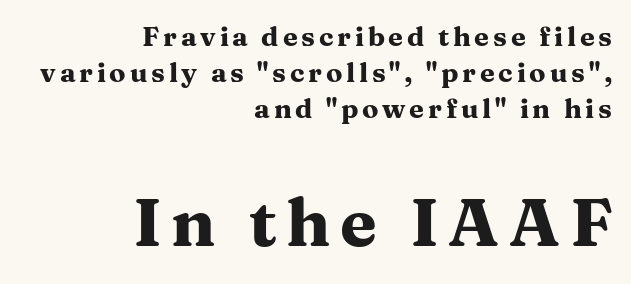
The image shows 67 px heavy, wide serif type, upright; set right-aligned, normal line spacing (1.33x), not underlined; the second (bottom) block is 2.48x larger; medium stroke contrast and a medium x-height.
